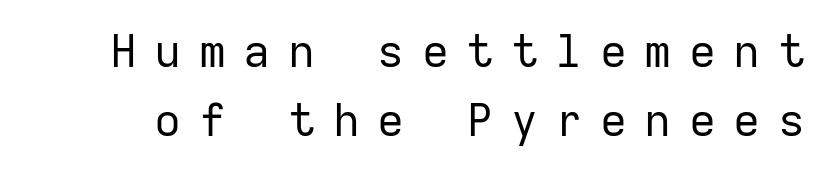
Q: Is the text bold? A: No.
Q: Is the text italic (slanted)? A: No, it is upright.
Q: Is the typeface a serif or a sans-serif typeface? A: Sans-serif.
Q: Is the text underlined? A: No.
Q: Is the spacing between letters normal or unusually wide? A: Unusually wide.
Q: Is the spacing between lines tight, normal or loose? A: Normal.
Q: Width (condensed, normal, or wide)? A: Normal.
Q: Stroke contrast? A: Low.
Q: x-height? A: Medium.
Q: Monospaced? A: Yes.
